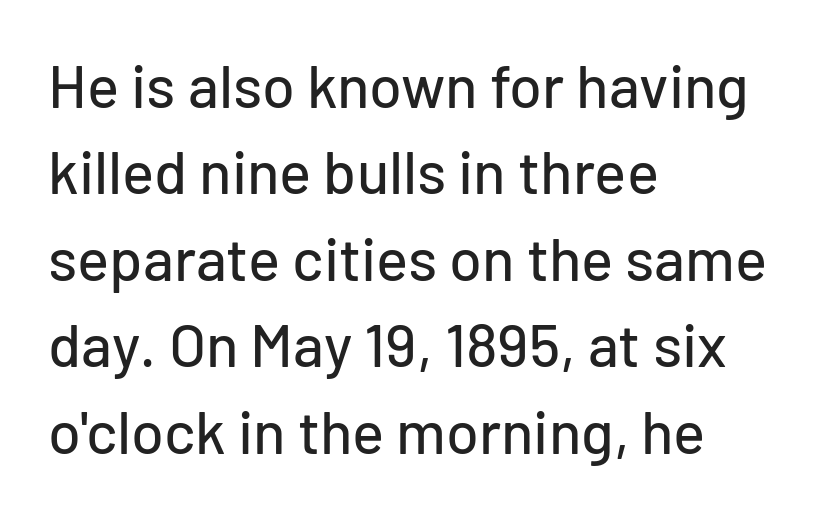
Q: Is the text italic (slanted)? A: No, it is upright.
Q: Is the typeface a serif or a sans-serif typeface? A: Sans-serif.
Q: Is the text underlined? A: No.
Q: How is the paragraph aligned? A: Left-aligned.
Q: Is the spacing between letters normal or unusually wide? A: Normal.
Q: Is the spacing between lines tight, normal or loose? A: Normal.
Q: Width (condensed, normal, or wide)? A: Normal.
Q: Stroke contrast? A: Low.
Q: x-height? A: Medium.
Q: Monospaced? A: No.
